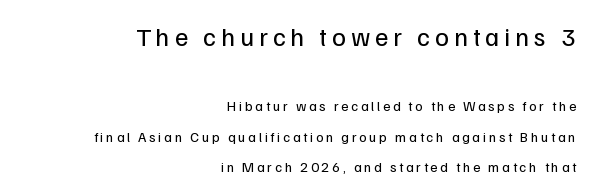
{"italic": "no", "bold": "no", "underline": "no", "align": "right", "line_spacing": "loose", "line_spacing_ratio": 2.17, "larger_block": "first", "size_ratio": 1.86, "glyph_px": 26}
